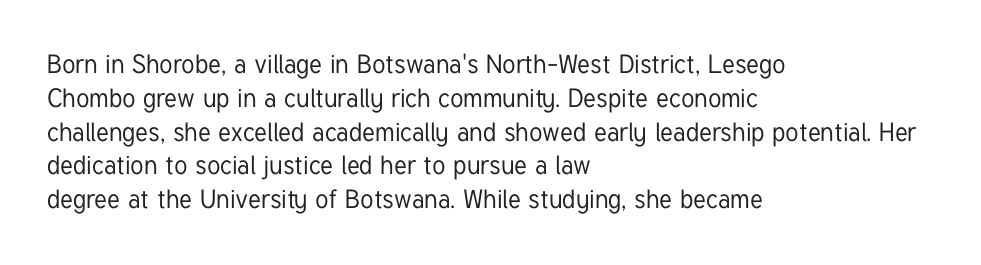
The ragged edge is on the right, which tells us the setting is flush left. How would I describe the line gaps? Plain and ordinary. This is the regular roman posture of the typeface. Only glyphs here, with clear space below each row.
